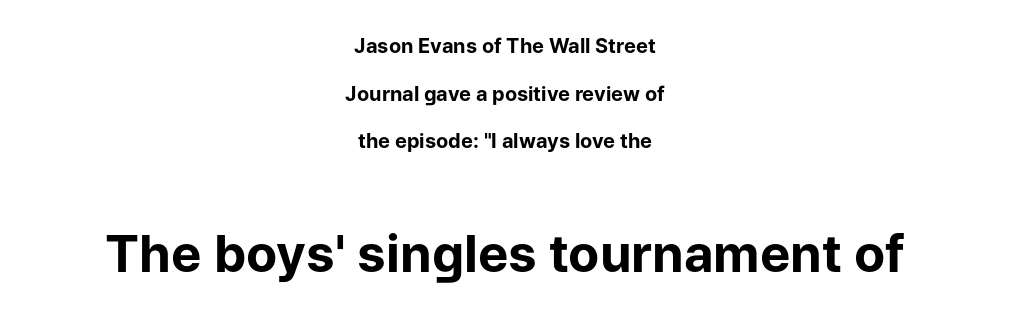
{"serif": "no", "italic": "no", "bold": "yes", "weight": "bold", "width": "normal", "stroke_contrast": "low", "x_height": "medium", "monospaced": "no", "underline": "no", "align": "center", "line_spacing": "loose", "line_spacing_ratio": 2.38, "letter_spacing": "normal", "letter_spacing_em": 0.0, "larger_block": "second", "size_ratio": 2.55, "glyph_px": 51}
